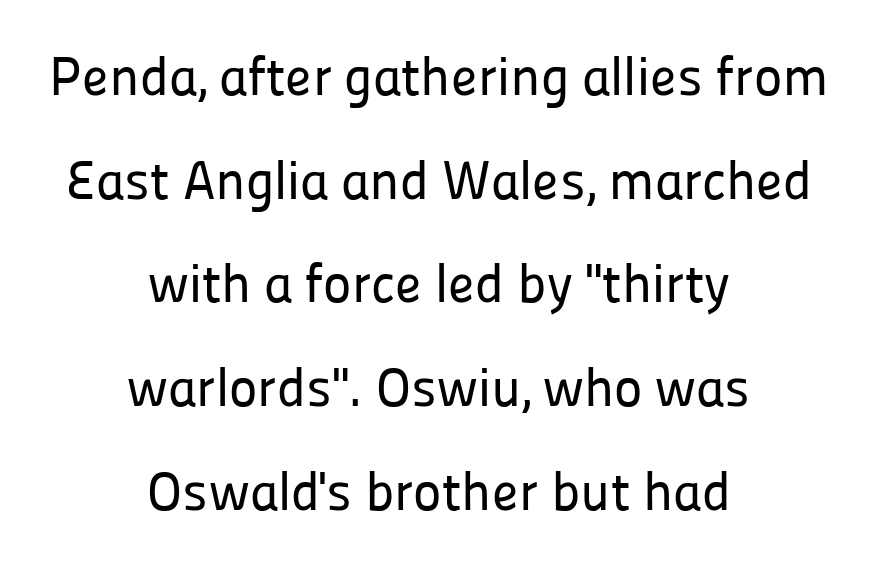
Type style note: lacks serifs. No word sits above an underline. Think of a printed novel: that variable character pitch is what you see here. A student would call this center alignment; a typographer would say set centered. This sample trades compactness for vertical openness between lines.
